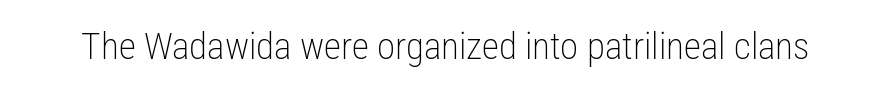
{"serif": "no", "italic": "no", "bold": "no", "weight": "light", "width": "condensed", "stroke_contrast": "low", "x_height": "medium", "monospaced": "no", "underline": "no", "letter_spacing": "normal", "letter_spacing_em": 0.0, "glyph_px": 37}
